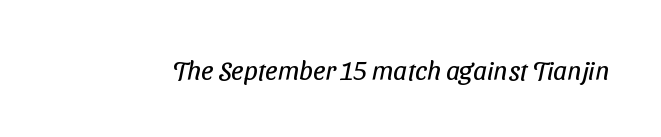
The line texture is even and compact thanks to regular tracking. Glance below the letters and you will spot only blank space. Heft: none added — not bold.
